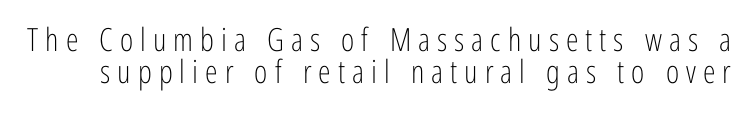
Quick note: underline off. Tracking value appears strongly positive — letters spread wide. This is sans-serif lettering, the kind often seen on screens and signage. The vertical gap from one line to the next is small. Summary of weight: not heavy and not bold. Every stem runs plumb, perpendicular to the baseline.
